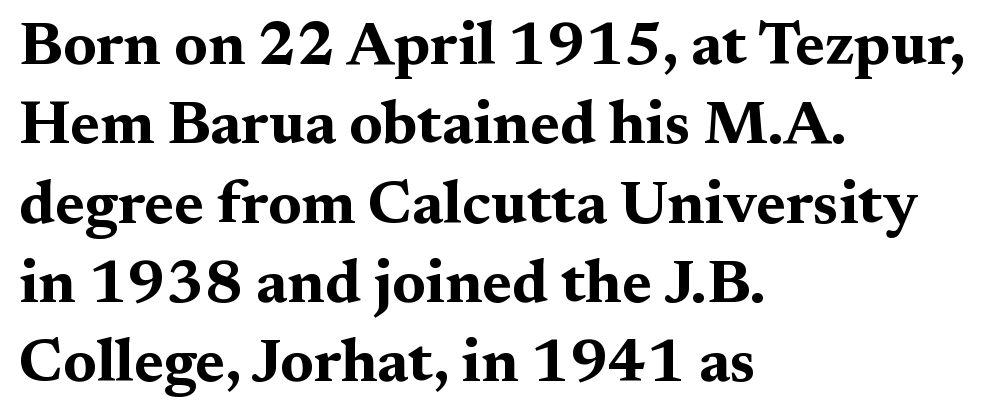
Q: Is the text bold? A: Yes.
Q: Is the text italic (slanted)? A: No, it is upright.
Q: Is the typeface a serif or a sans-serif typeface? A: Serif.
Q: Is the text underlined? A: No.
Q: How is the paragraph aligned? A: Left-aligned.
Q: Is the spacing between letters normal or unusually wide? A: Normal.
Q: Is the spacing between lines tight, normal or loose? A: Normal.
Q: Width (condensed, normal, or wide)? A: Wide.
Q: Stroke contrast? A: Medium.
Q: x-height? A: Medium.
Q: Monospaced? A: No.
